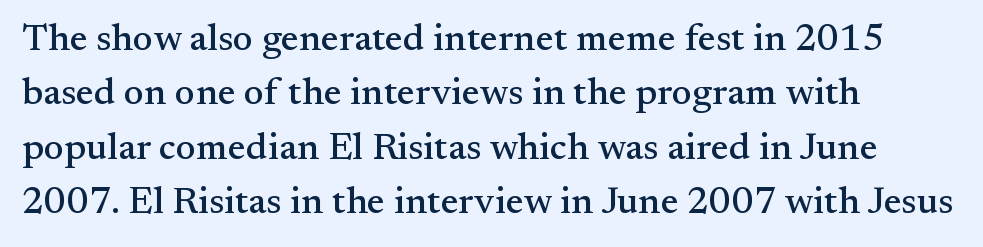
{"serif": "yes", "italic": "no", "width": "normal", "stroke_contrast": "medium", "x_height": "small", "monospaced": "no", "underline": "no", "align": "left", "line_spacing": "normal", "line_spacing_ratio": 1.43, "letter_spacing": "normal", "letter_spacing_em": 0.0, "glyph_px": 38}
